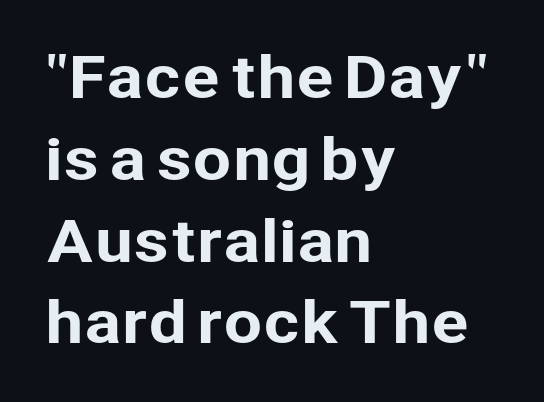
The type family on display is of the sans-serif kind. Italic: no, the glyphs are upright roman. Every row of glyphs begins at an identical x-position on the left. This rendering leaves character spacing at its baseline value.
